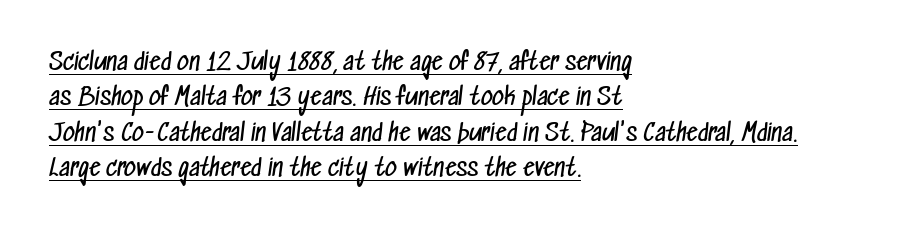
{"bold": "no", "underline": "yes", "align": "left", "line_spacing": "normal", "line_spacing_ratio": 1.54, "letter_spacing": "normal", "letter_spacing_em": 0.0, "glyph_px": 23}
